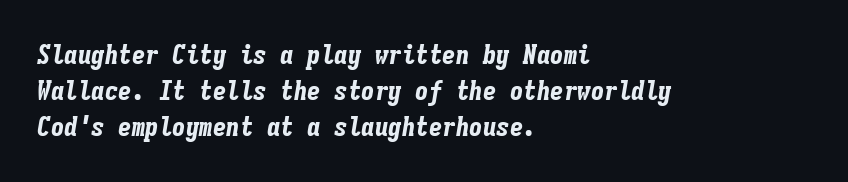
The setting favours the left margin, as ordinary paragraphs usually do. How are the letters spaced? Ordinarily, with no added tracking. Unmarked baselines from the first word to the last. Line spacing here is normal. It's the slanting kind of type.
